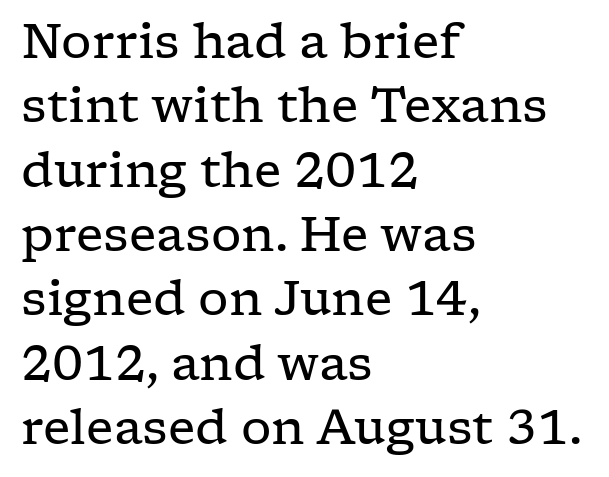
The image shows 48 px regular-weight, wide serif type, upright; set left-aligned, normal line spacing (1.34x), normal letter spacing, not underlined; low stroke contrast and a medium x-height.
